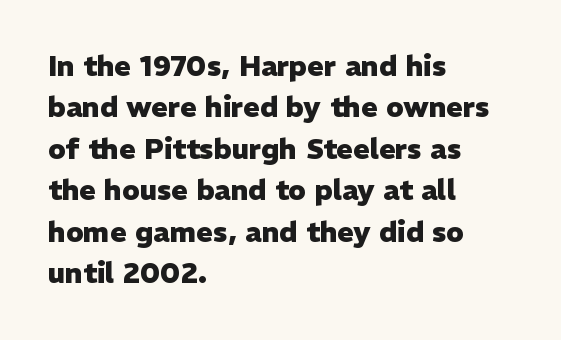
Each row of text sits above clean, open space. Alignment: flush left. Reading down the column, the eye jumps a familiar distance to each next line. Weight check: bold — yes, fully. Typographically, this falls in the sans-serif category.
